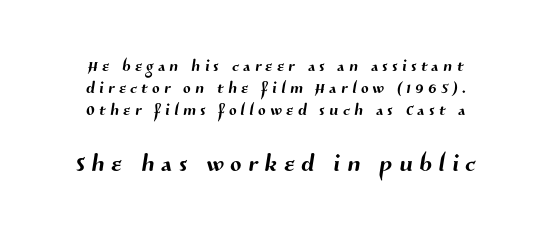
{"serif": "no", "width": "normal", "stroke_contrast": "medium", "x_height": "medium", "monospaced": "no", "underline": "no", "line_spacing": "tight", "line_spacing_ratio": 1.0, "letter_spacing": "wide", "letter_spacing_em": 0.21, "larger_block": "second", "size_ratio": 1.5, "glyph_px": 33}
